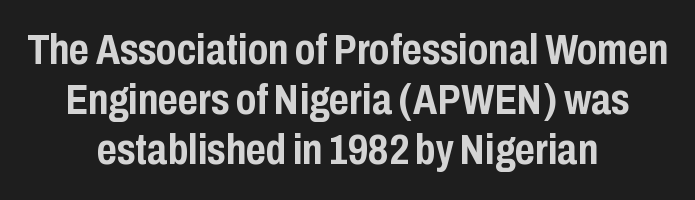
The image shows 43 px semibold, condensed sans-serif type, upright; set centered, line spacing 1.16x, normal letter spacing, not underlined; low stroke contrast and a medium x-height.
